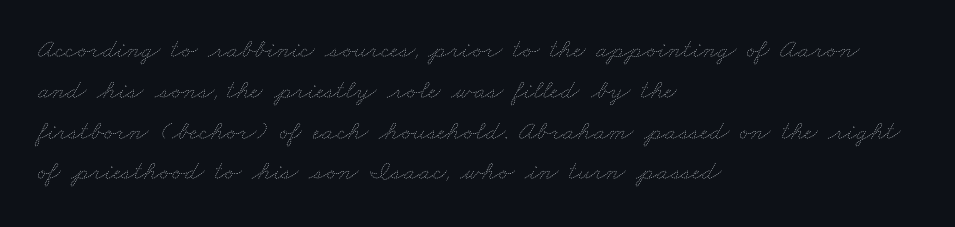
Q: Is the text bold? A: No.
Q: Is the text underlined? A: No.
Q: How is the paragraph aligned? A: Left-aligned.
Q: Is the spacing between letters normal or unusually wide? A: Normal.
Q: Is the spacing between lines tight, normal or loose? A: Normal.
